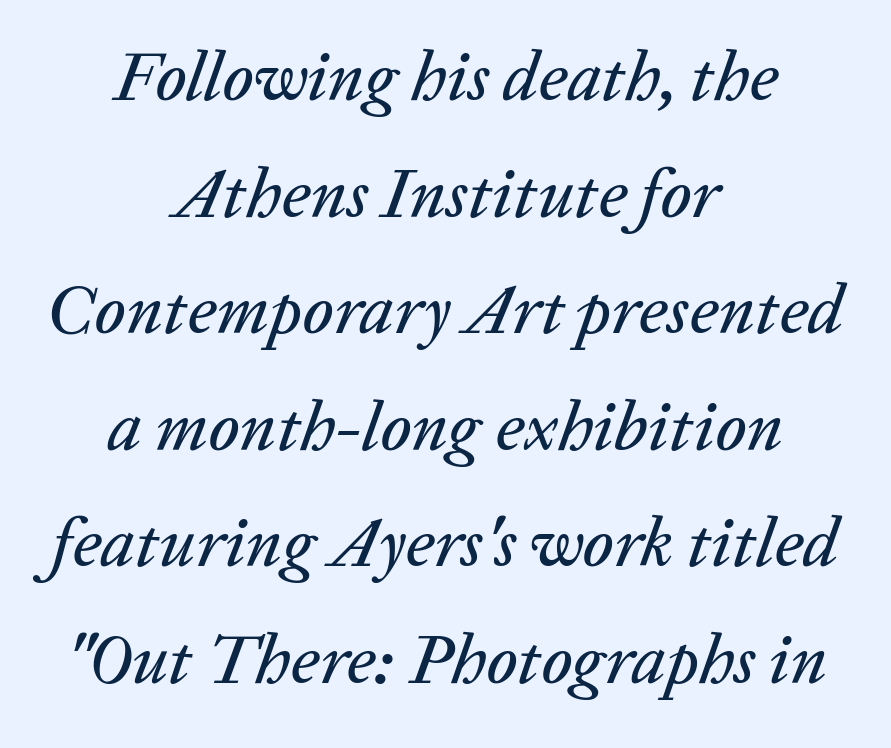
{"italic": "yes", "lean": "right", "slant_degrees": 20, "width": "normal", "stroke_contrast": "low", "x_height": "medium", "monospaced": "no", "underline": "no", "align": "center", "line_spacing": "normal", "line_spacing_ratio": 1.69, "letter_spacing": "normal", "letter_spacing_em": 0.0, "glyph_px": 69}
